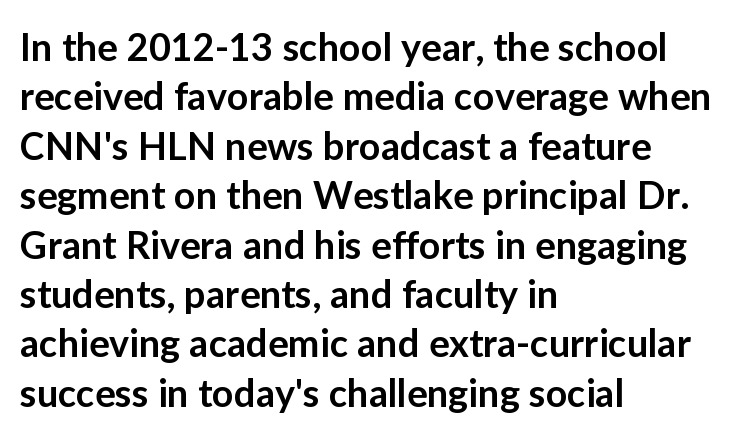
The image shows 38 px semibold sans-serif type, upright; set left-aligned, normal line spacing (1.3x), normal letter spacing, not underlined; low stroke contrast and a medium x-height.
